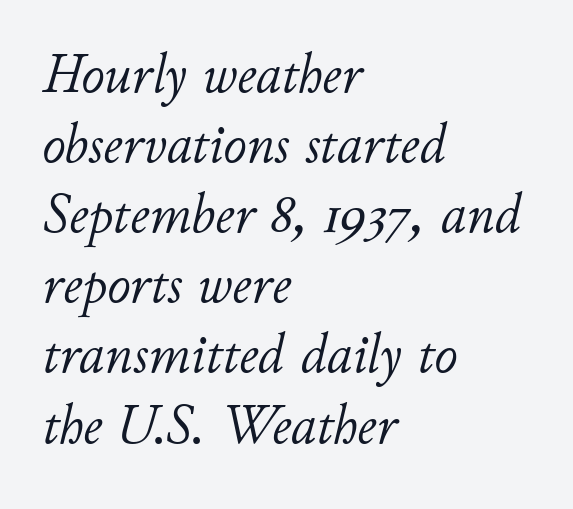
Q: Is the text bold? A: No.
Q: Is the text italic (slanted)? A: Yes, it leans right by about 11 degrees.
Q: Is the text underlined? A: No.
Q: How is the paragraph aligned? A: Left-aligned.
Q: Is the spacing between letters normal or unusually wide? A: Normal.
Q: Width (condensed, normal, or wide)? A: Normal.
Q: Stroke contrast? A: Low.
Q: x-height? A: Small.
Q: Monospaced? A: No.
